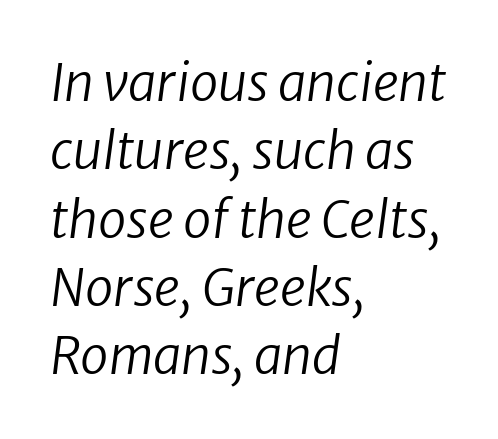
Q: Is the text bold? A: No.
Q: Is the typeface a serif or a sans-serif typeface? A: Sans-serif.
Q: Is the text underlined? A: No.
Q: How is the paragraph aligned? A: Left-aligned.
Q: Is the spacing between letters normal or unusually wide? A: Normal.
Q: Is the spacing between lines tight, normal or loose? A: Normal.
Q: Width (condensed, normal, or wide)? A: Normal.
Q: Stroke contrast? A: Low.
Q: x-height? A: Medium.
Q: Monospaced? A: No.
